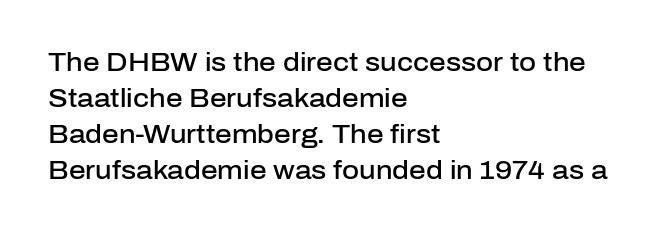
{"italic": "no", "bold": "semi", "underline": "no", "align": "left", "line_spacing": "normal", "line_spacing_ratio": 1.39, "letter_spacing": "normal", "letter_spacing_em": 0.0, "glyph_px": 26}
